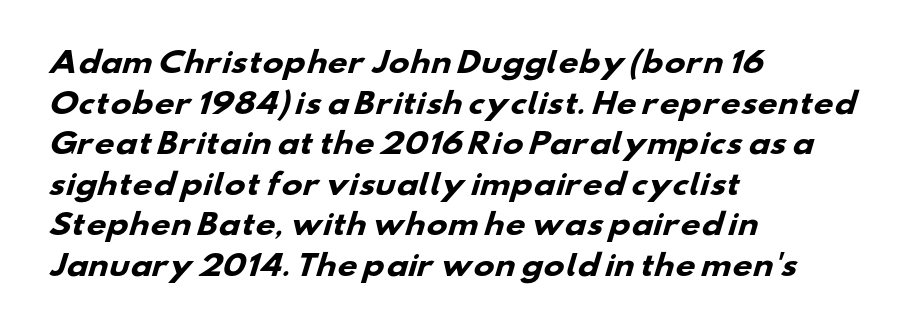
Q: Is the text bold? A: Yes.
Q: Is the typeface a serif or a sans-serif typeface? A: Sans-serif.
Q: Is the text underlined? A: No.
Q: How is the paragraph aligned? A: Left-aligned.
Q: Is the spacing between letters normal or unusually wide? A: Normal.
Q: Is the spacing between lines tight, normal or loose? A: Normal.
Q: Width (condensed, normal, or wide)? A: Wide.
Q: Stroke contrast? A: Low.
Q: x-height? A: Small.
Q: Monospaced? A: No.
